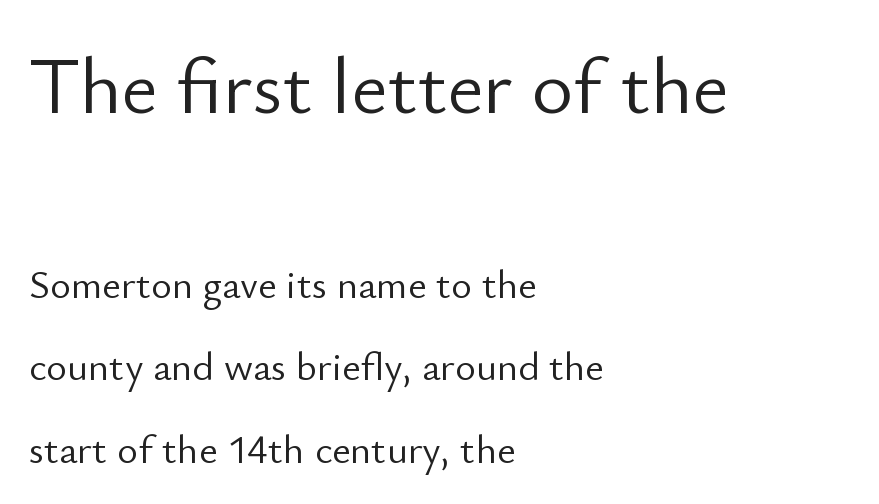
The image shows 79 px light sans-serif type, upright; set left-aligned, loose line spacing (2.06x), normal letter spacing, not underlined; the first (top) block is 1.98x larger; low stroke contrast and a small x-height.
